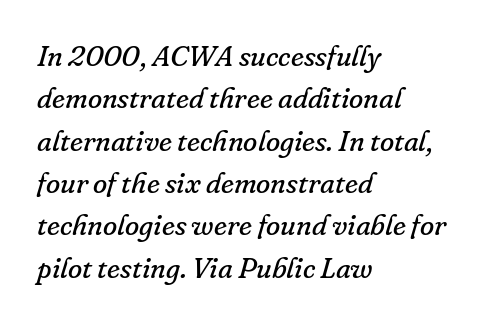
Q: Is the text bold? A: No.
Q: Is the text italic (slanted)? A: Yes, it leans right by about 16 degrees.
Q: Is the typeface a serif or a sans-serif typeface? A: Serif.
Q: Is the text underlined? A: No.
Q: How is the paragraph aligned? A: Left-aligned.
Q: Is the spacing between letters normal or unusually wide? A: Normal.
Q: Is the spacing between lines tight, normal or loose? A: Normal.
Q: Width (condensed, normal, or wide)? A: Normal.
Q: Stroke contrast? A: Low.
Q: x-height? A: Small.
Q: Monospaced? A: No.
